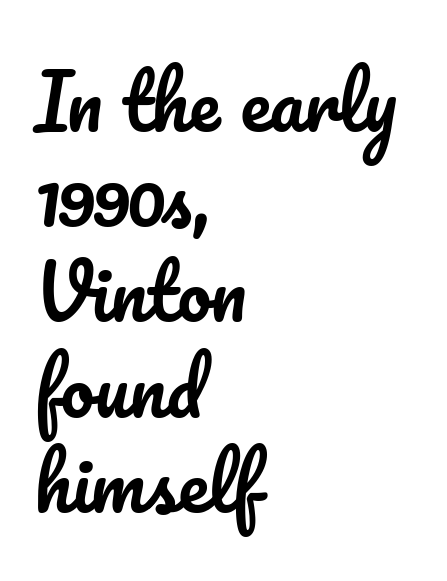
{"width": "normal", "stroke_contrast": "low", "x_height": "small", "monospaced": "no", "underline": "no", "align": "left", "line_spacing": "normal", "line_spacing_ratio": 1.27, "letter_spacing": "normal", "letter_spacing_em": 0.0, "glyph_px": 75}
